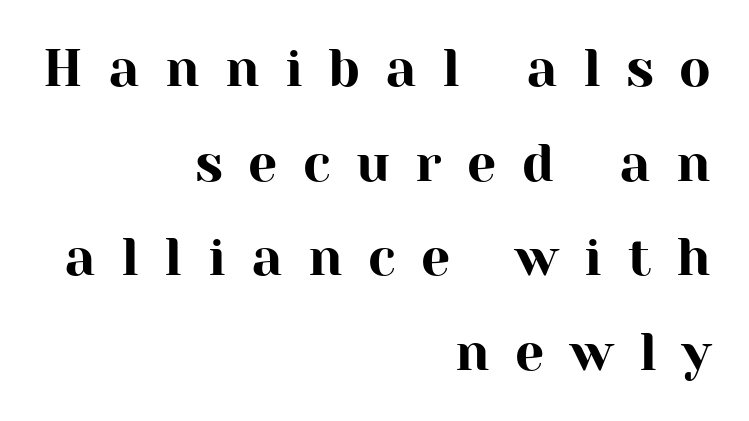
This sample uses an upright cut, with every glyph sitting square on the baseline. Spacing verdict: proportional, widths tailored to each character. Serifs: yes, visible at the terminals of the letterforms. The line texture is sparse and dotted thanks to wide tracking. Teacher's note: observe the even right margin — that is flush-right alignment.
